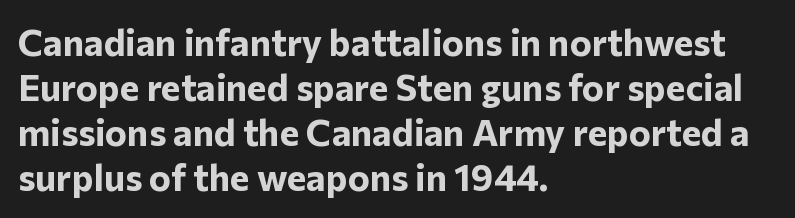
This rendering uses left alignment, leaving the right contour irregular. A typesetter would call this zero additional tracking. The letters stand upright; this is a roman face. Proportional: the letters do not fall into vertical columns.
